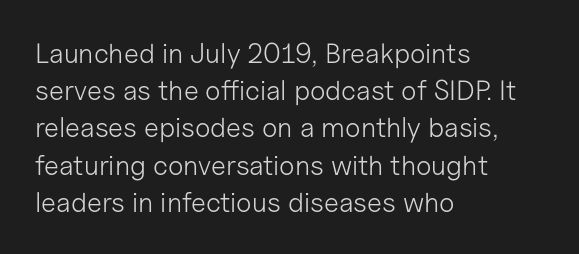
Q: Is the text bold? A: No.
Q: Is the text italic (slanted)? A: No, it is upright.
Q: Is the typeface a serif or a sans-serif typeface? A: Sans-serif.
Q: Is the text underlined? A: No.
Q: How is the paragraph aligned? A: Left-aligned.
Q: Is the spacing between letters normal or unusually wide? A: Normal.
Q: Is the spacing between lines tight, normal or loose? A: Normal.
Q: Width (condensed, normal, or wide)? A: Normal.
Q: Stroke contrast? A: Low.
Q: x-height? A: Medium.
Q: Monospaced? A: No.
